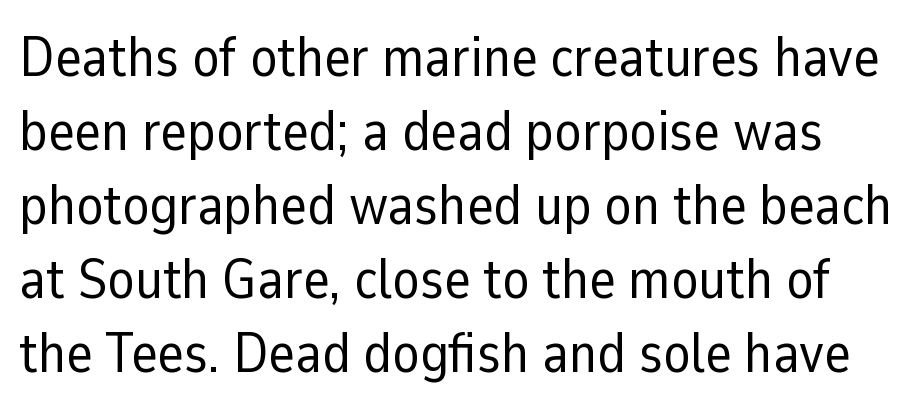
{"serif": "no", "italic": "no", "bold": "no", "weight": "regular", "width": "normal", "stroke_contrast": "low", "x_height": "medium", "monospaced": "no", "underline": "no", "line_spacing": "normal", "line_spacing_ratio": 1.32, "letter_spacing": "normal", "letter_spacing_em": 0.0, "glyph_px": 56}
